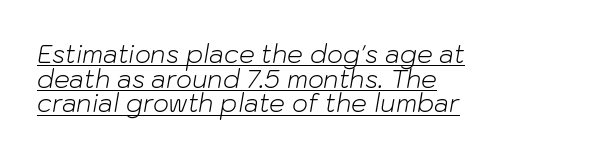
What's the leading like? Squeezed, with rows nearly overlapping. The glyphs look as if they've been sheared to an angle. Each line starts at the same left margin while the right side varies. Inter-character spacing is left at the font's built-in metrics.
